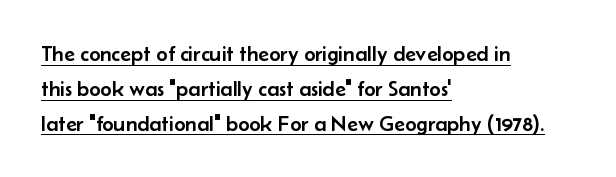
The image shows 22 px text type, upright; set left-aligned, normal line spacing (1.58x), normal letter spacing, underlined.
